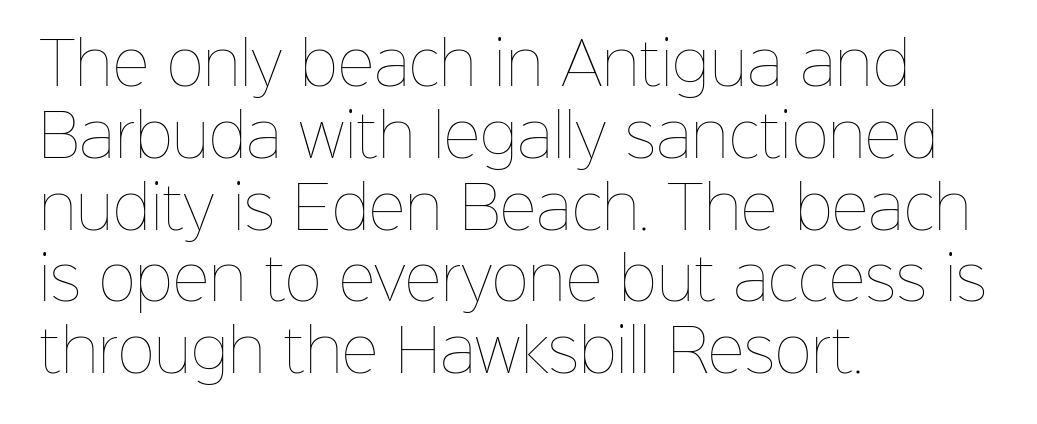
Q: Is the text bold? A: No.
Q: Is the text italic (slanted)? A: No, it is upright.
Q: Is the text underlined? A: No.
Q: How is the paragraph aligned? A: Left-aligned.
Q: Is the spacing between letters normal or unusually wide? A: Normal.
Q: Is the spacing between lines tight, normal or loose? A: Normal.
Q: Width (condensed, normal, or wide)? A: Normal.
Q: Stroke contrast? A: Low.
Q: x-height? A: Medium.
Q: Monospaced? A: No.
